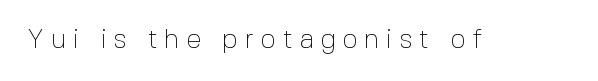
Q: Is the text bold? A: No.
Q: Is the text italic (slanted)? A: No, it is upright.
Q: Is the text underlined? A: No.
Q: Is the spacing between letters normal or unusually wide? A: Unusually wide.
